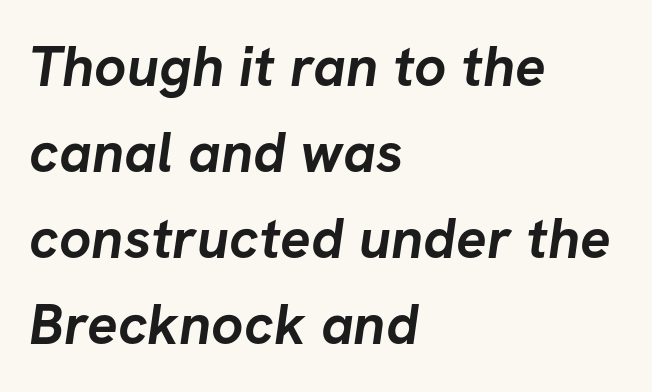
Glyph-to-glyph distance matches everyday printed text. Compared with typical paragraphs, the rows here are spaced about the same. Spacing verdict: proportional, widths tailored to each character. Serifs: no, the terminals of the letterforms are clean. The specimen omits any rule beneath the text block's lines. Summary of weight: heavy, a full bold.
